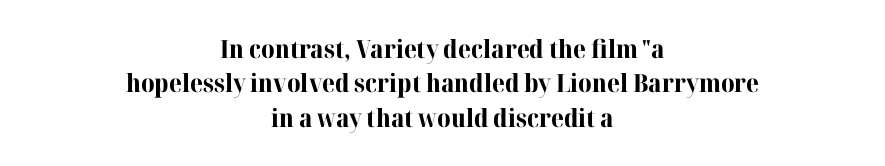
How would I describe the line gaps? Plain and ordinary. Every character sits straight up, as roman type does. Centered paragraph, ragged on both sides. Plain, unruled lines of type.
